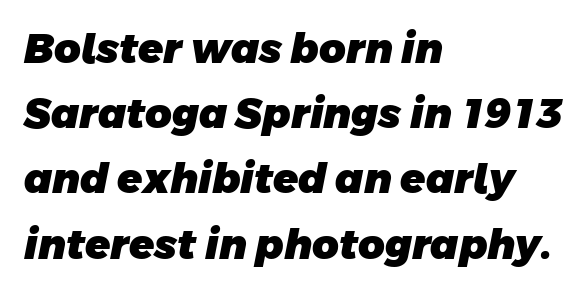
Q: Is the text bold? A: Yes.
Q: Is the typeface a serif or a sans-serif typeface? A: Sans-serif.
Q: Is the text underlined? A: No.
Q: How is the paragraph aligned? A: Left-aligned.
Q: Is the spacing between letters normal or unusually wide? A: Normal.
Q: Is the spacing between lines tight, normal or loose? A: Normal.
Q: Width (condensed, normal, or wide)? A: Normal.
Q: Stroke contrast? A: Low.
Q: x-height? A: Large.
Q: Monospaced? A: No.
